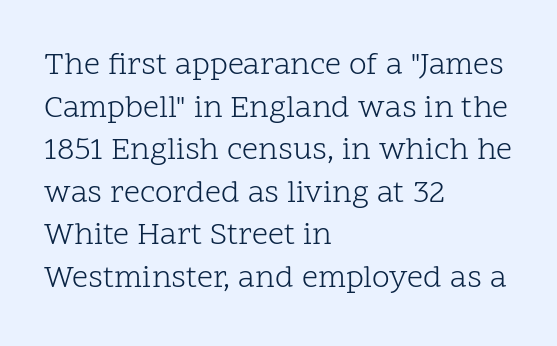
Words float on clear page, feet unadorned. The line texture is even and compact thanks to regular tracking. Interline gaps are of average width in this sample. The passage is arranged the way most books set body copy — flush left.
